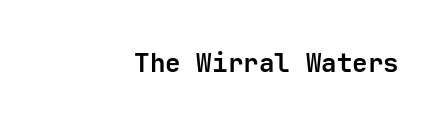
Only glyphs here, with clear space below each row. Rendered with straight, roman letterforms. The glyphs have the mass of a bold cut. Observe the ordinary spacing: letters are neighbours, not strangers.
